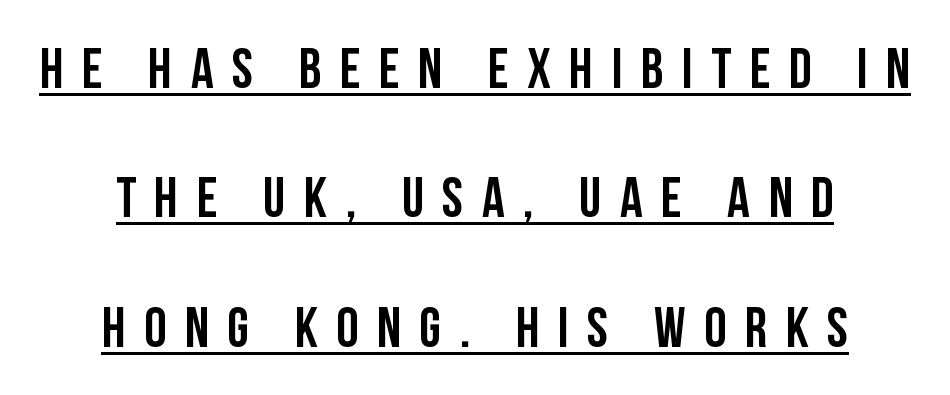
The image shows 56 px condensed sans-serif type, upright; set loose line spacing (2.31x), unusually wide letter spacing (+0.33 em), underlined; low stroke contrast and a large x-height.
